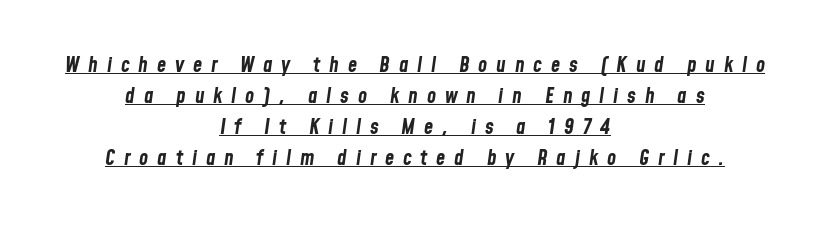
The image shows 21 px bold type, italic (leaning right); set centered, normal line spacing (1.48x), unusually wide letter spacing (+0.42 em), underlined.
